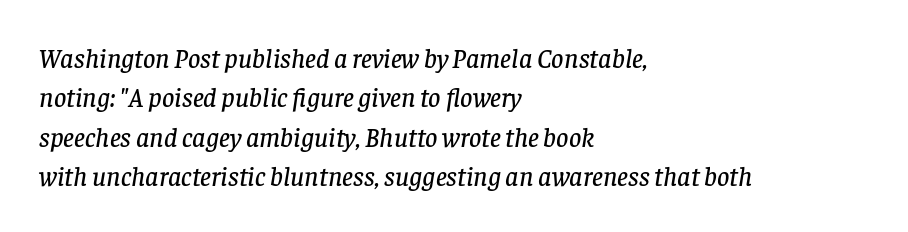
The lines in this sample share a left origin and differ only in where they stop. This block has exactly the height ordinary leading produces. Nobody touched the tracking dial on this one. Only glyphs here, with clear space below each row.
